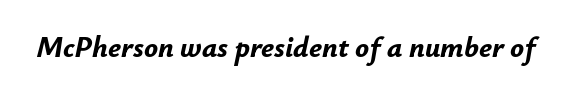
Q: Is the text bold? A: Yes.
Q: Is the text italic (slanted)? A: Yes, it leans right by about 12 degrees.
Q: Is the text underlined? A: No.
Q: Is the spacing between letters normal or unusually wide? A: Normal.
Q: Width (condensed, normal, or wide)? A: Normal.
Q: Stroke contrast? A: Low.
Q: x-height? A: Small.
Q: Monospaced? A: No.
